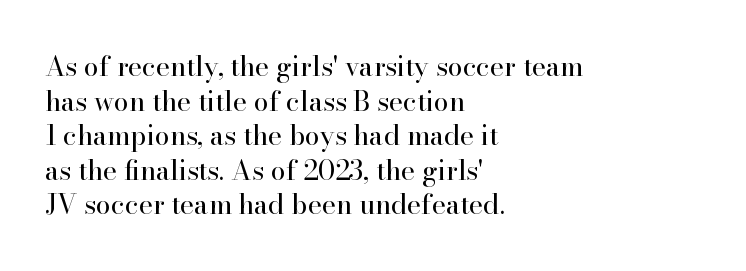
The image shows 27 px text type, upright; set left-aligned, normal line spacing (1.28x), normal letter spacing, not underlined.
